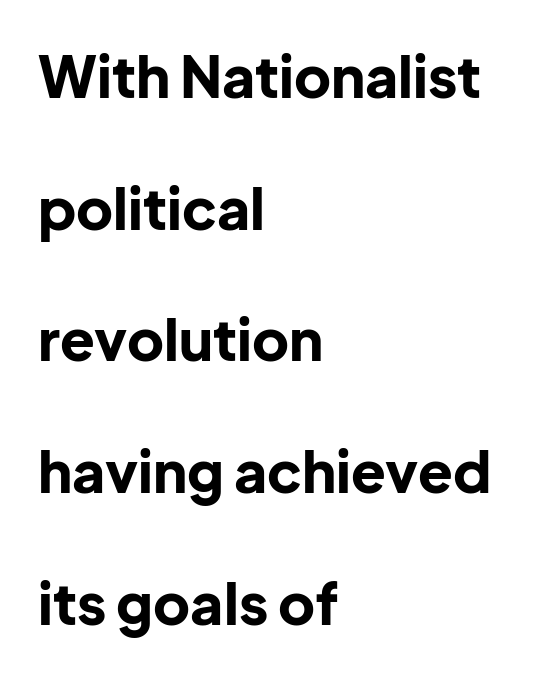
{"serif": "no", "italic": "no", "bold": "yes", "weight": "bold", "width": "normal", "stroke_contrast": "low", "x_height": "medium", "monospaced": "no", "underline": "no", "align": "left", "line_spacing": "loose", "line_spacing_ratio": 2.31, "letter_spacing": "normal", "letter_spacing_em": 0.0, "glyph_px": 57}
